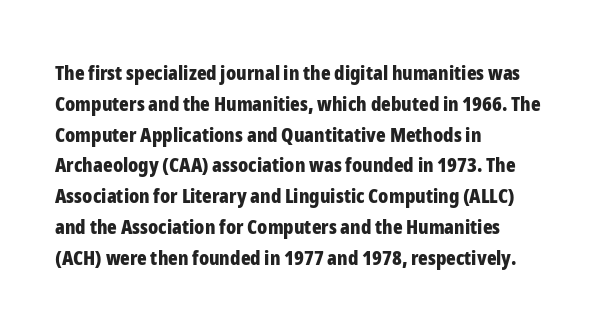
A student would call this left alignment; a typographer would say flush left, rag right. Any mark beneath the type? The region is blank. A dark, heavy texture on the line: the type is bold. The leading is moderate, giving the passage an even texture. The gaps between neighbouring characters are ordinary and unremarkable. The axis of the letterforms is exactly vertical.
